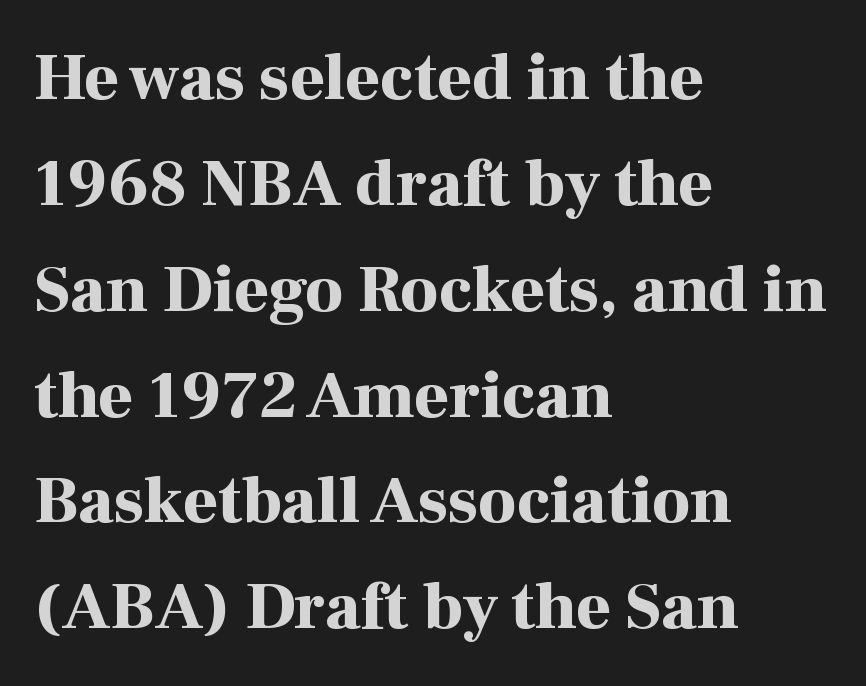
The image shows 67 px bold serif type, upright; set left-aligned, normal line spacing (1.58x), normal letter spacing, not underlined; high stroke contrast and a medium x-height.
